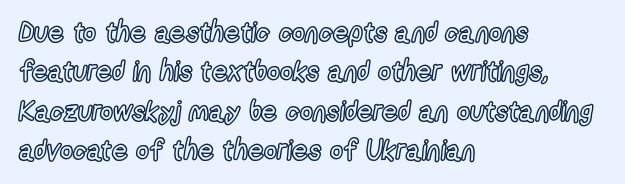
Reading down the block, your eye returns to a fixed left position each line. Proportional: the letters do not fall into vertical columns. Check the space under the baseline: it is left empty. If you measured baseline to baseline, you'd find a middling distance.
